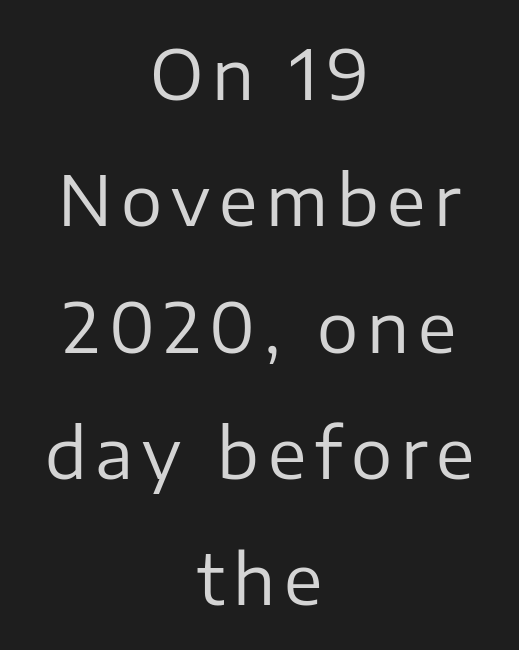
Q: Is the text bold? A: No.
Q: Is the text italic (slanted)? A: No, it is upright.
Q: Is the typeface a serif or a sans-serif typeface? A: Sans-serif.
Q: Is the text underlined? A: No.
Q: How is the paragraph aligned? A: Centered.
Q: Width (condensed, normal, or wide)? A: Normal.
Q: Stroke contrast? A: Low.
Q: x-height? A: Medium.
Q: Monospaced? A: No.
